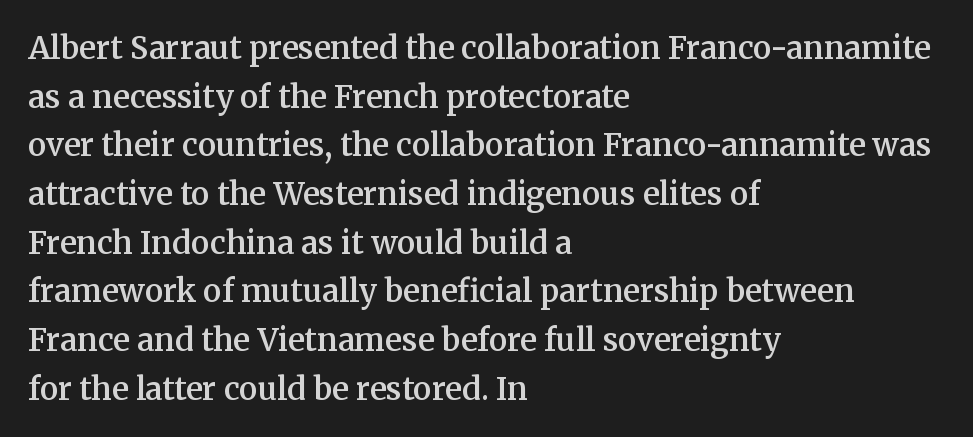
{"serif": "yes", "italic": "no", "bold": "semi", "weight": "semibold", "width": "normal", "stroke_contrast": "medium", "x_height": "medium", "monospaced": "no", "underline": "no", "align": "left", "line_spacing": "normal", "line_spacing_ratio": 1.57, "letter_spacing": "normal", "letter_spacing_em": 0.0, "glyph_px": 31}
